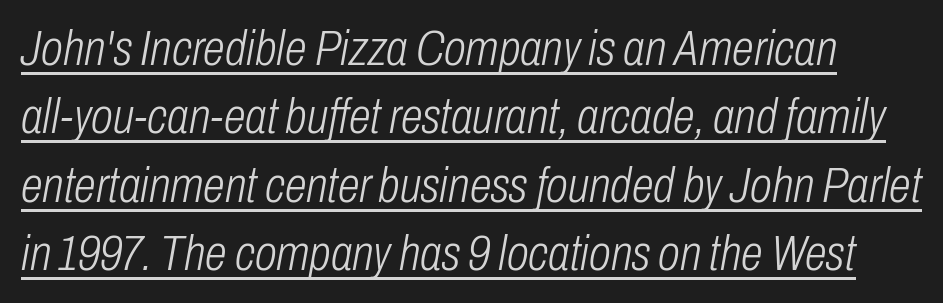
The image shows 50 px light, condensed type, italic (leaning right); set normal line spacing (1.37x), normal letter spacing, underlined; low stroke contrast and a medium x-height.
